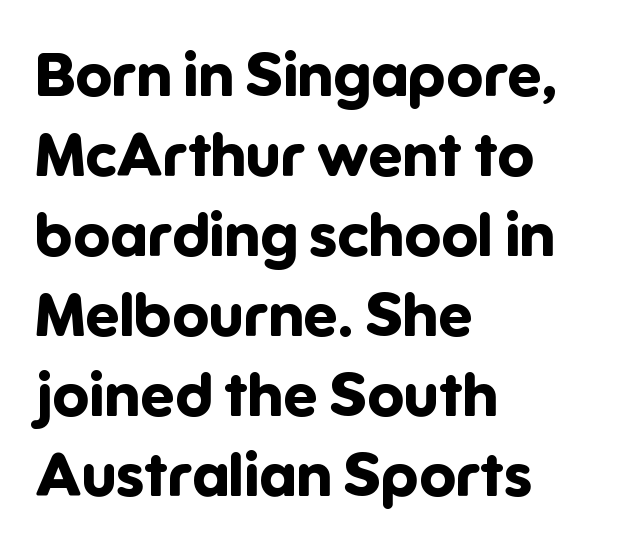
Q: Is the text bold? A: Yes.
Q: Is the text italic (slanted)? A: No, it is upright.
Q: Is the typeface a serif or a sans-serif typeface? A: Sans-serif.
Q: Is the text underlined? A: No.
Q: How is the paragraph aligned? A: Left-aligned.
Q: Is the spacing between letters normal or unusually wide? A: Normal.
Q: Is the spacing between lines tight, normal or loose? A: Normal.
Q: Width (condensed, normal, or wide)? A: Normal.
Q: Stroke contrast? A: Low.
Q: x-height? A: Medium.
Q: Monospaced? A: No.
